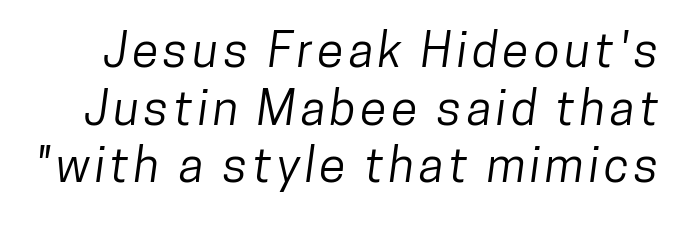
Q: Is the typeface a serif or a sans-serif typeface? A: Sans-serif.
Q: Is the text underlined? A: No.
Q: Width (condensed, normal, or wide)? A: Condensed.
Q: Stroke contrast? A: Low.
Q: x-height? A: Medium.
Q: Monospaced? A: No.
